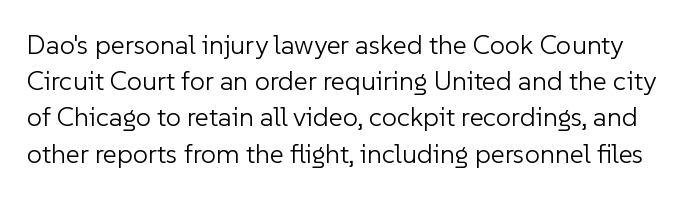
The image shows 27 px text type, upright; set normal line spacing (1.34x), normal letter spacing, not underlined.
